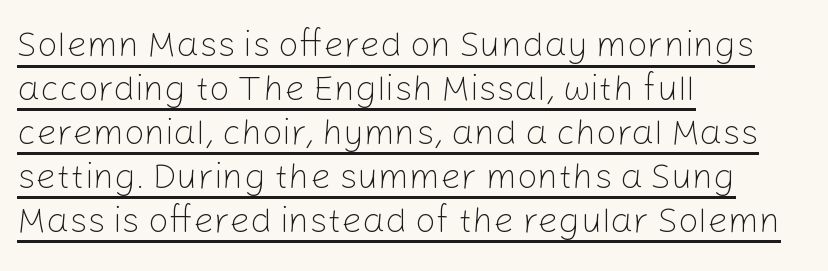
Do the letters lean? They stand straight. The rendering uses the underline text-decoration. All the whitespace from short lines collects on the right. Tracking here is standard; glyphs follow each other at the usual distance. Compared with a typical body face, this is equally light or lighter still.
